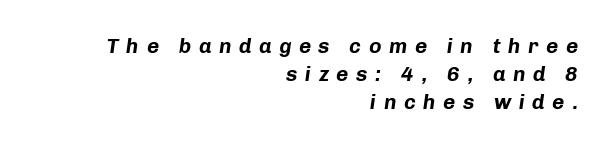
Is the type bold? Yes — the strokes are clearly thick and heavy. How would I describe the line gaps? Plain and ordinary. The glyphs look as if they've been sheared to an angle. Clear beneath every line of the passage. Glyph-to-glyph distance is far greater than everyday printed text. One-word summary of the alignment: right.
